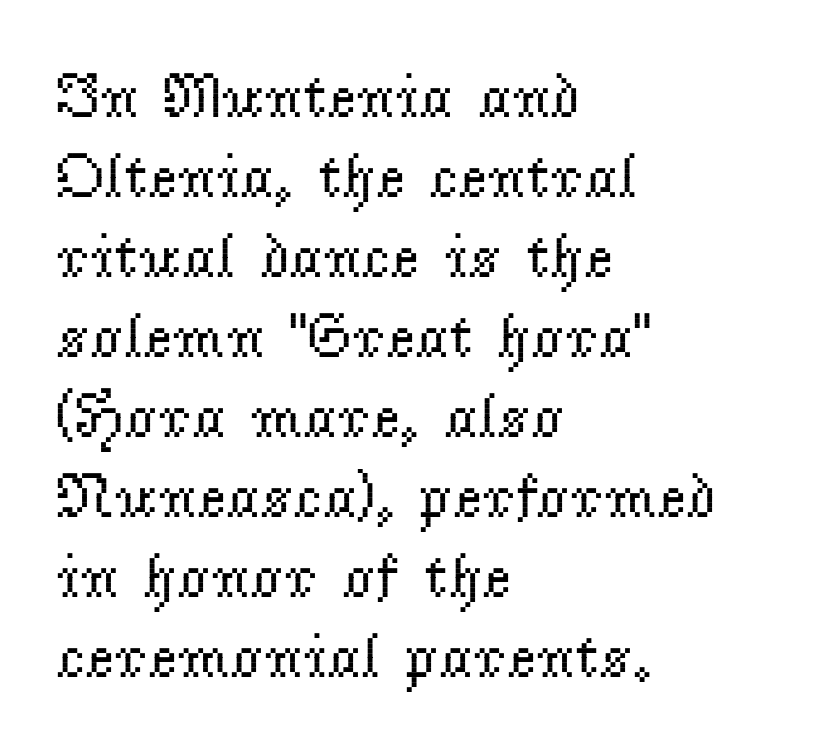
The image shows 63 px regular-weight serif type, upright; set left-aligned, normal line spacing (1.27x), normal letter spacing, not underlined; low stroke contrast and a small x-height.
